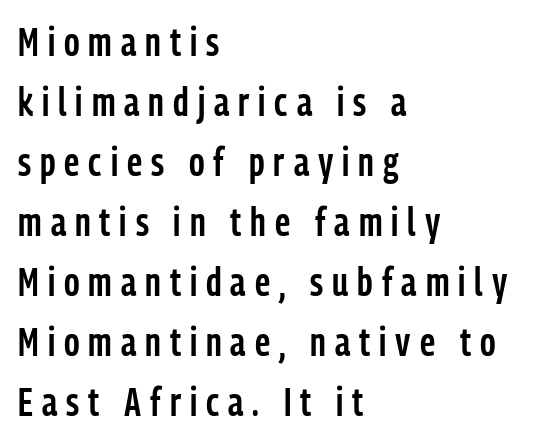
The image shows 39 px semibold, condensed sans-serif type, upright; set left-aligned, normal line spacing (1.54x), unusually wide letter spacing (+0.23 em), not underlined; low stroke contrast and a medium x-height.
